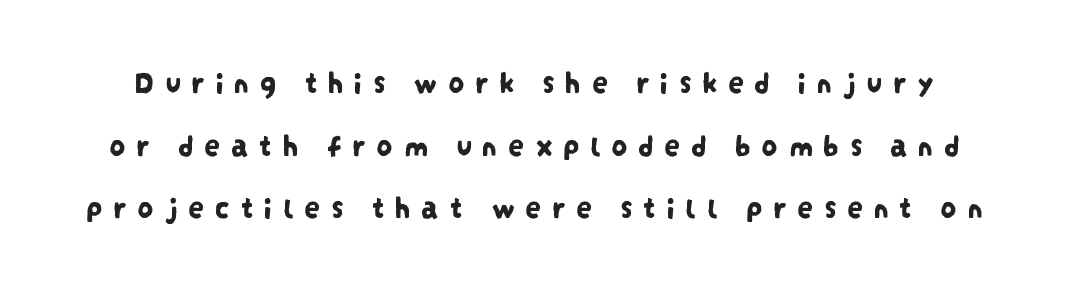
Q: Is the typeface a serif or a sans-serif typeface? A: Sans-serif.
Q: Is the text underlined? A: No.
Q: Is the spacing between letters normal or unusually wide? A: Unusually wide.
Q: Is the spacing between lines tight, normal or loose? A: Loose.
Q: Width (condensed, normal, or wide)? A: Condensed.
Q: Stroke contrast? A: Low.
Q: x-height? A: Large.
Q: Monospaced? A: No.
